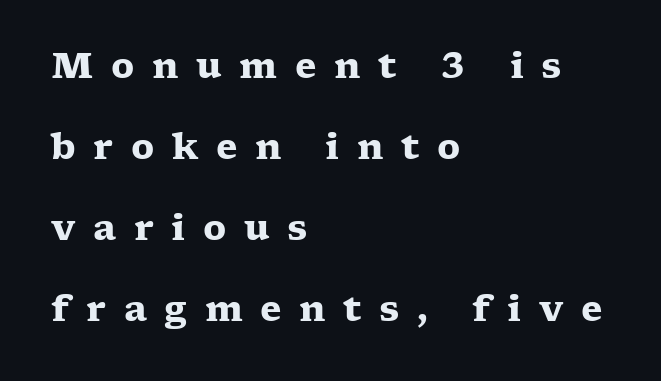
Q: Is the text bold? A: Yes.
Q: Is the text italic (slanted)? A: No, it is upright.
Q: Is the typeface a serif or a sans-serif typeface? A: Serif.
Q: Is the text underlined? A: No.
Q: How is the paragraph aligned? A: Left-aligned.
Q: Is the spacing between letters normal or unusually wide? A: Unusually wide.
Q: Is the spacing between lines tight, normal or loose? A: Loose.
Q: Width (condensed, normal, or wide)? A: Wide.
Q: Stroke contrast? A: Low.
Q: x-height? A: Medium.
Q: Monospaced? A: No.
